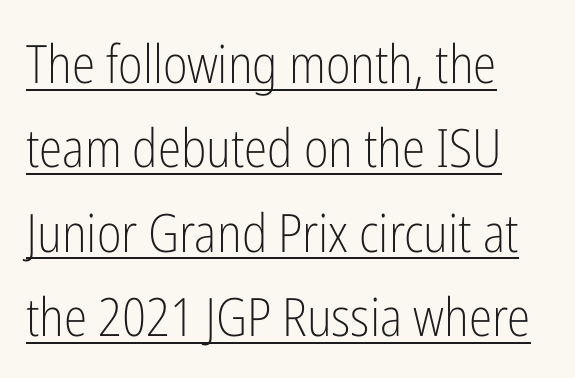
Heft: none added — not bold. Upright lettering throughout. How are the letters spaced? Ordinarily, with no added tracking. The typesetter has applied underlining to the passage shown. Spacing verdict: proportional, widths tailored to each character.
